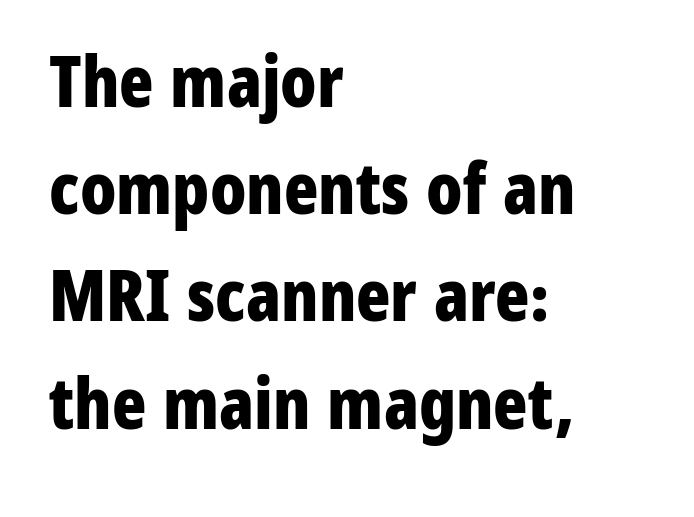
Where is the straight margin? On the left. Is there any slant? The stems are plumb. You'd pick this weight for a headline — it's a proper bold. Letter spacing: default. In terms of letterform style, serifs are entirely absent.
